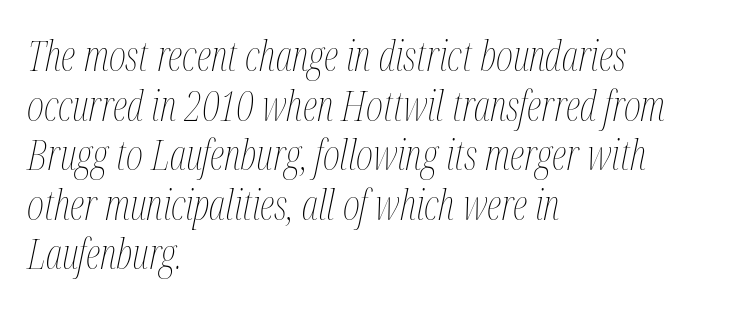
The image shows 41 px thin, condensed type, italic (leaning right); set left-aligned, line spacing 1.21x, normal letter spacing, not underlined; medium stroke contrast and a medium x-height.
